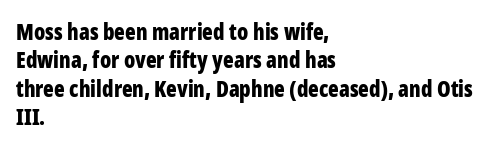
This is the regular roman posture of the typeface. The lines in this sample share a left origin and differ only in where they stop. Standard letterfit; no display-style spreading of the glyphs. Heavy-handed strokes throughout: this text is bold. The space directly below the letters is spotless.
